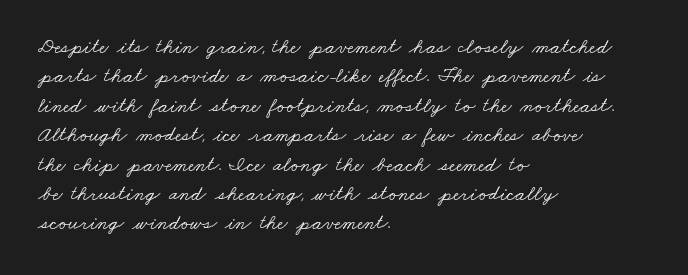
Q: Is the text underlined? A: No.
Q: How is the paragraph aligned? A: Left-aligned.
Q: Is the spacing between letters normal or unusually wide? A: Normal.
Q: Is the spacing between lines tight, normal or loose? A: Normal.
